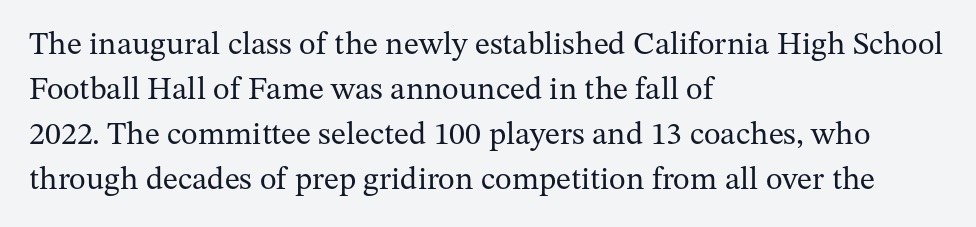
{"serif": "yes", "italic": "no", "bold": "no", "weight": "regular", "width": "normal", "stroke_contrast": "medium", "x_height": "medium", "monospaced": "no", "underline": "no", "align": "left", "line_spacing": "normal", "line_spacing_ratio": 1.41, "letter_spacing": "normal", "letter_spacing_em": 0.0, "glyph_px": 32}
